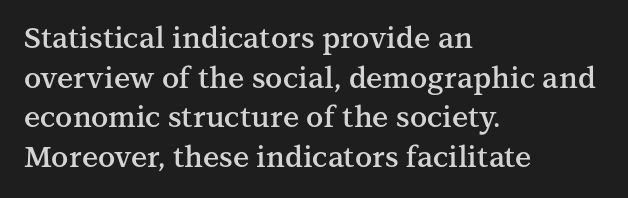
The image shows 29 px semibold serif type, upright; set left-aligned, normal line spacing (1.37x), normal letter spacing, not underlined; medium stroke contrast and a medium x-height.
